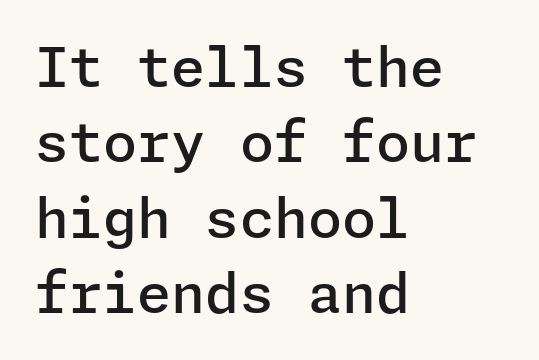
Examine the stroke ends and you'll find no serifs. In terms of leading, this rendering sits right in the middle. Compared with typical body copy, the letter spacing here is the same. The paragraph has a hard left edge and a soft right edge. The characters look somewhat weighty, a semibold short of true bold. The foot of each line stays bare and open.
